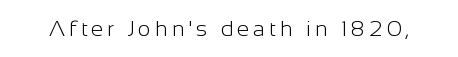
{"italic": "no", "bold": "no", "underline": "no", "glyph_px": 22}
